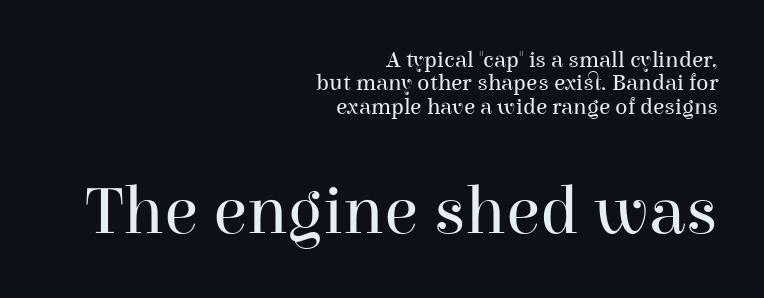
{"serif": "yes", "italic": "no", "bold": "no", "weight": "regular", "width": "normal", "stroke_contrast": "high", "x_height": "medium", "monospaced": "no", "underline": "no", "align": "right", "line_spacing": "tight", "line_spacing_ratio": 1.02, "letter_spacing": "normal", "letter_spacing_em": 0.0, "larger_block": "second", "size_ratio": 3.0, "glyph_px": 69}
